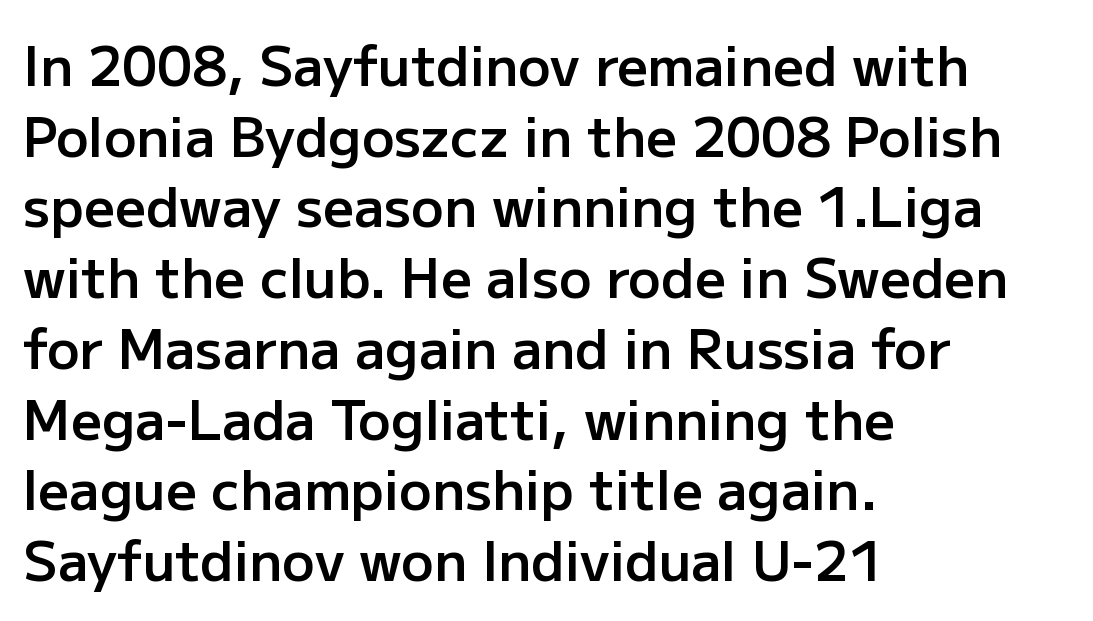
{"serif": "no", "italic": "no", "bold": "semi", "weight": "semibold", "width": "normal", "stroke_contrast": "low", "x_height": "medium", "monospaced": "no", "underline": "no", "align": "left", "line_spacing": "normal", "line_spacing_ratio": 1.31, "letter_spacing": "normal", "letter_spacing_em": 0.0, "glyph_px": 54}
